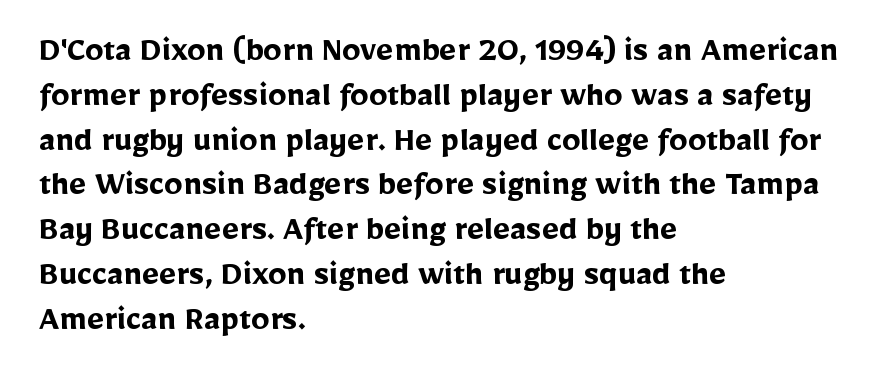
The image shows 37 px semibold sans-serif type, upright; set left-aligned, line spacing 1.21x, normal letter spacing, not underlined; low stroke contrast and a medium x-height.
